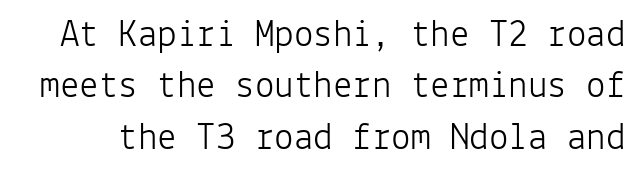
{"serif": "no", "italic": "no", "bold": "no", "weight": "light", "width": "normal", "stroke_contrast": "low", "x_height": "medium", "monospaced": "yes", "underline": "no", "line_spacing": "normal", "line_spacing_ratio": 1.32, "letter_spacing": "normal", "letter_spacing_em": 0.0, "glyph_px": 39}
